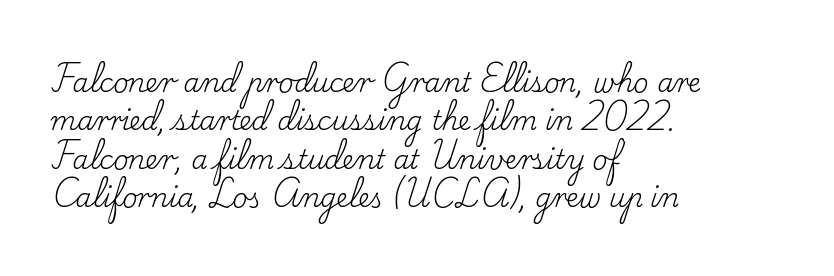
The image shows 26 px text type; set left-aligned, normal line spacing (1.48x), normal letter spacing, not underlined.
